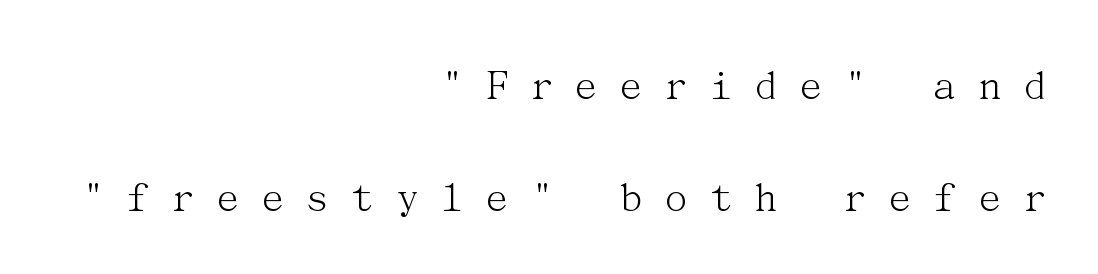
Q: Is the text bold? A: No.
Q: Is the text italic (slanted)? A: No, it is upright.
Q: Is the typeface a serif or a sans-serif typeface? A: Serif.
Q: Is the text underlined? A: No.
Q: How is the paragraph aligned? A: Right-aligned.
Q: Is the spacing between letters normal or unusually wide? A: Unusually wide.
Q: Is the spacing between lines tight, normal or loose? A: Loose.
Q: Width (condensed, normal, or wide)? A: Normal.
Q: Stroke contrast? A: Medium.
Q: x-height? A: Medium.
